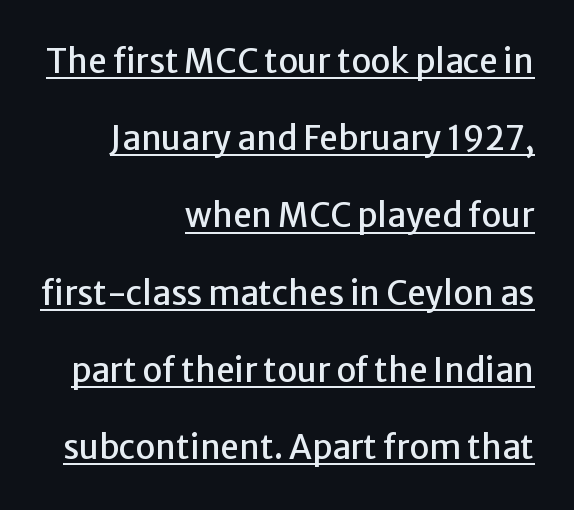
The image shows 33 px sans-serif type, upright; set right-aligned, loose line spacing (2.34x), normal letter spacing, underlined; low stroke contrast and a medium x-height.
